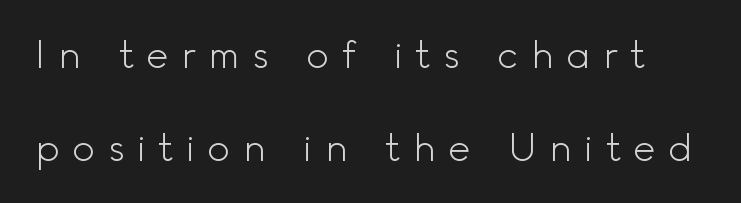
Q: Is the text bold? A: No.
Q: Is the text italic (slanted)? A: No, it is upright.
Q: Is the typeface a serif or a sans-serif typeface? A: Sans-serif.
Q: Is the text underlined? A: No.
Q: Is the spacing between letters normal or unusually wide? A: Unusually wide.
Q: Is the spacing between lines tight, normal or loose? A: Loose.
Q: Width (condensed, normal, or wide)? A: Normal.
Q: x-height? A: Small.
Q: Monospaced? A: No.
